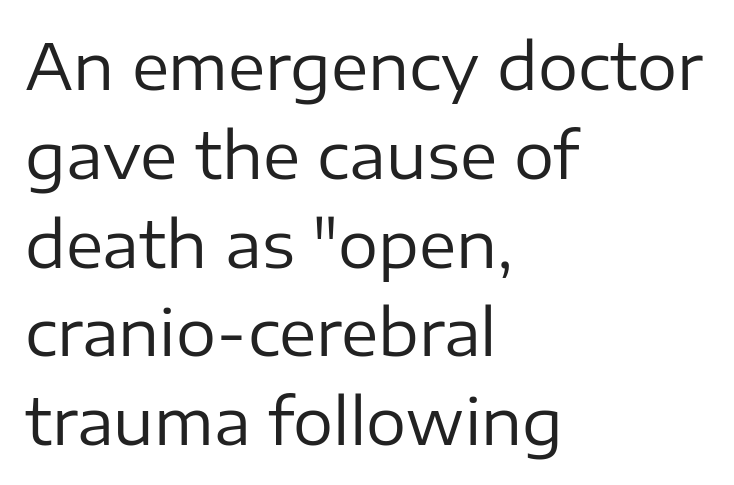
{"serif": "no", "italic": "no", "bold": "no", "weight": "regular", "width": "normal", "stroke_contrast": "low", "x_height": "medium", "monospaced": "no", "underline": "no", "align": "left", "line_spacing": "normal", "line_spacing_ratio": 1.41, "letter_spacing": "normal", "letter_spacing_em": 0.0, "glyph_px": 63}
